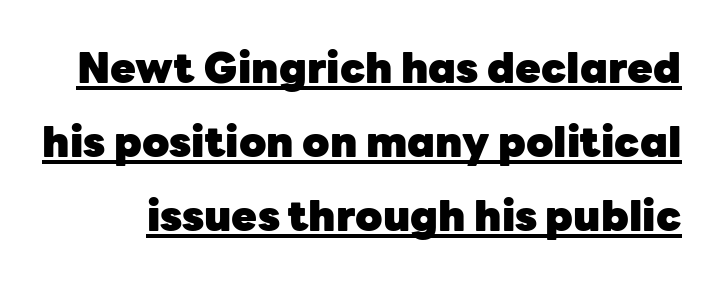
The image shows 42 px heavy sans-serif type, upright; set line spacing 1.76x, normal letter spacing, underlined; low stroke contrast and a medium x-height.
